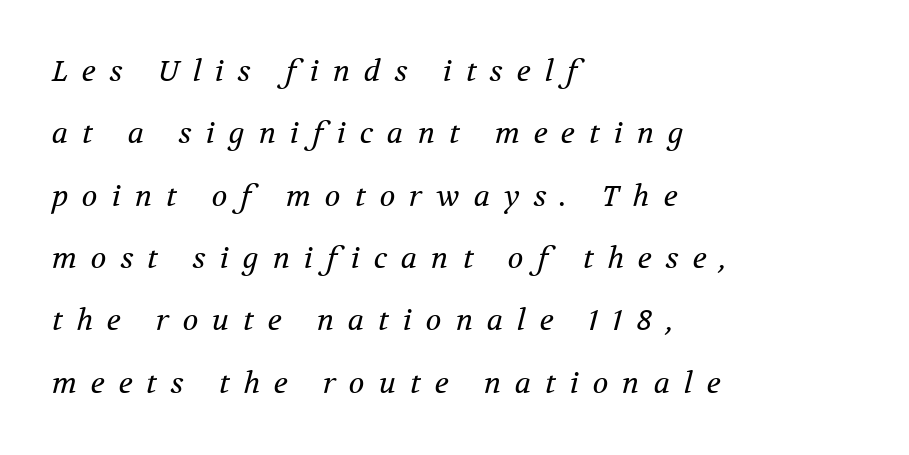
{"serif": "yes", "italic": "yes", "lean": "right", "slant_degrees": 12, "bold": "no", "weight": "regular", "width": "normal", "stroke_contrast": "medium", "x_height": "medium", "monospaced": "no", "underline": "no", "align": "left", "line_spacing": "loose", "line_spacing_ratio": 2.15, "letter_spacing": "wide", "letter_spacing_em": 0.48, "glyph_px": 29}
